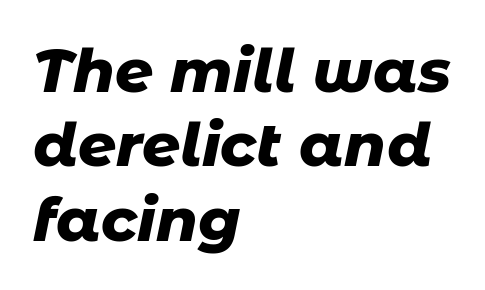
{"italic": "yes", "lean": "right", "slant_degrees": 11, "bold": "yes", "weight": "heavy", "width": "normal", "stroke_contrast": "low", "x_height": "medium", "monospaced": "no", "underline": "no", "align": "left", "line_spacing_ratio": 1.24, "letter_spacing": "normal", "letter_spacing_em": 0.0, "glyph_px": 60}
